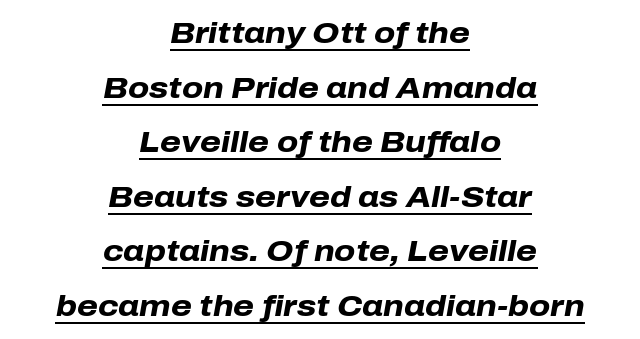
The image shows 30 px heavy type, italic (leaning right); set centered, line spacing 1.82x, normal letter spacing, underlined; low stroke contrast and a medium x-height.
